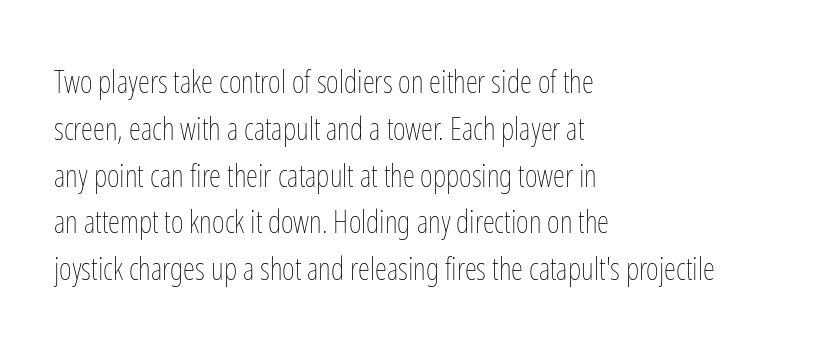
{"italic": "no", "bold": "no", "weight": "thin", "width": "condensed", "stroke_contrast": "low", "x_height": "medium", "monospaced": "no", "underline": "no", "align": "left", "line_spacing": "normal", "line_spacing_ratio": 1.51, "letter_spacing": "normal", "letter_spacing_em": 0.0, "glyph_px": 31}
